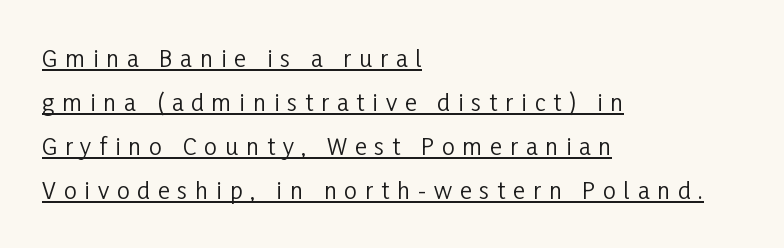
Q: Is the text bold? A: No.
Q: Is the text italic (slanted)? A: No, it is upright.
Q: Is the text underlined? A: Yes.
Q: How is the paragraph aligned? A: Left-aligned.
Q: Is the spacing between letters normal or unusually wide? A: Unusually wide.
Q: Is the spacing between lines tight, normal or loose? A: Loose.
